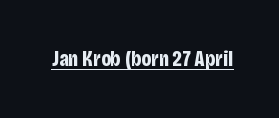
The image shows 21 px bold type, upright; set normal letter spacing, underlined.
